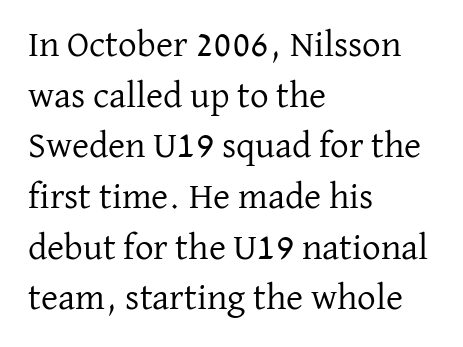
This sample uses plain, unmodified letter spacing. The letters look calm and open, with moderate or lighter stems. This sample keeps an unexceptional amount of space between lines. These lines are composed in type with serifs.
